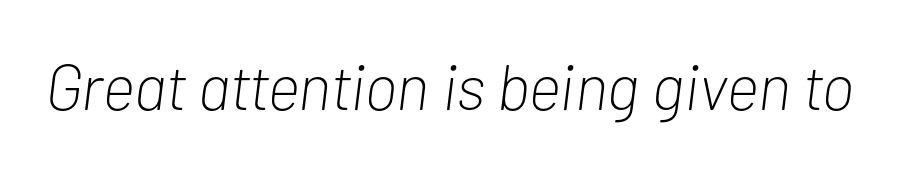
{"italic": "yes", "lean": "right", "slant_degrees": 7, "bold": "no", "weight": "light", "width": "condensed", "stroke_contrast": "low", "x_height": "medium", "monospaced": "no", "underline": "no", "letter_spacing": "normal", "letter_spacing_em": 0.0, "glyph_px": 64}
